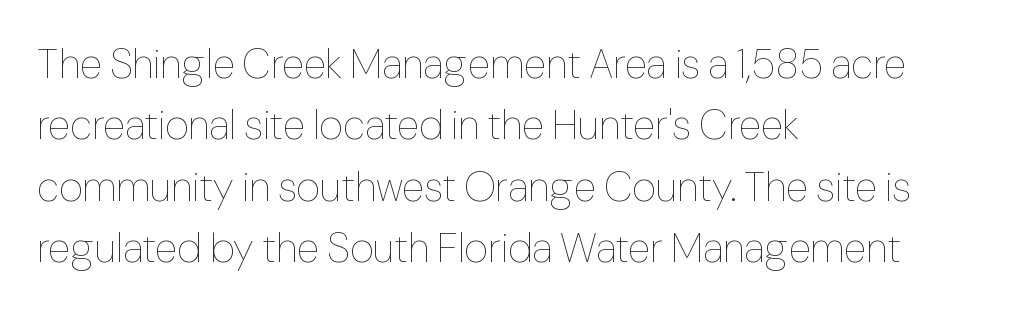
{"italic": "no", "bold": "no", "weight": "thin", "width": "normal", "stroke_contrast": "low", "x_height": "medium", "monospaced": "no", "underline": "no", "align": "left", "line_spacing": "normal", "line_spacing_ratio": 1.5, "letter_spacing": "normal", "letter_spacing_em": 0.0, "glyph_px": 41}
